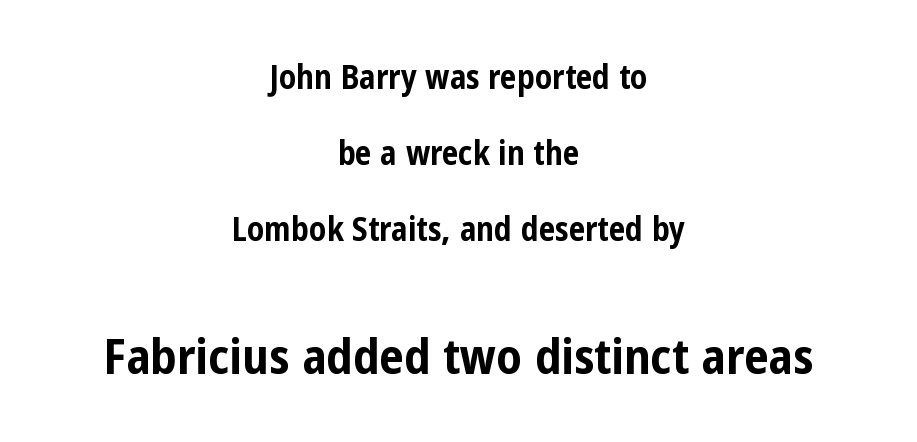
The image shows 49 px bold, condensed sans-serif type, upright; set centered, loose line spacing (2.31x), normal letter spacing, not underlined; the second (bottom) block is 1.48x larger; low stroke contrast and a medium x-height.
